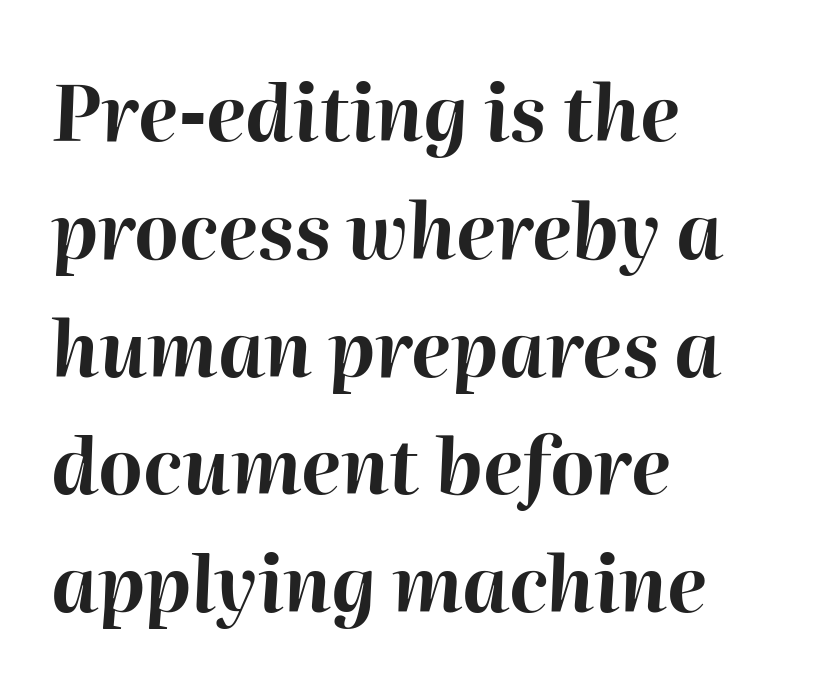
The lettering tilts uniformly, giving the passage an italic look. Honestly, there is no underline to notice here at all. Note the varied advance widths — an 'i' is clearly narrower than an 'm'. In CSS terms this would be text-align: left. Each word holds together tightly as a unit, with standard inter-letter gaps. Typesetter's note: full bold, strokes at maximum text heaviness.
